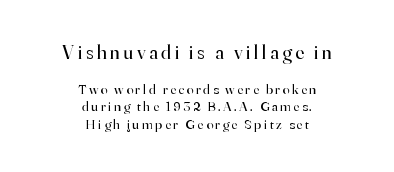
The image shows 20 px text type, upright; set centered, normal line spacing (1.25x), not underlined; the first (top) block is 1.43x larger.
